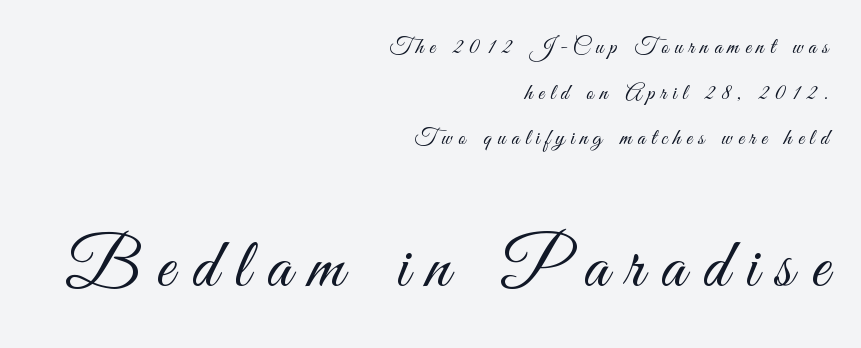
Q: Is the text bold? A: No.
Q: Is the text italic (slanted)? A: Yes.
Q: Is the typeface a serif or a sans-serif typeface? A: Sans-serif.
Q: Is the text underlined? A: No.
Q: How is the paragraph aligned? A: Right-aligned.
Q: Is the spacing between letters normal or unusually wide? A: Unusually wide.
Q: Is the spacing between lines tight, normal or loose? A: Loose.
Q: Which block of text is set in a larger size, the first (top) or the second (bottom)? A: The second (bottom) one.
Q: Width (condensed, normal, or wide)? A: Condensed.
Q: Stroke contrast? A: Medium.
Q: x-height? A: Small.
Q: Monospaced? A: No.
